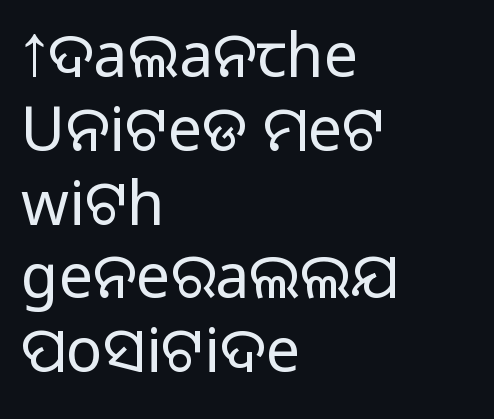
The paragraph has a hard left edge and a soft right edge. The typeface chosen for these lines omits serifs. The specimen omits any rule beneath the text block's lines. Caption: standard tracking, unaltered. Unbolded letterforms with no extra heft.
